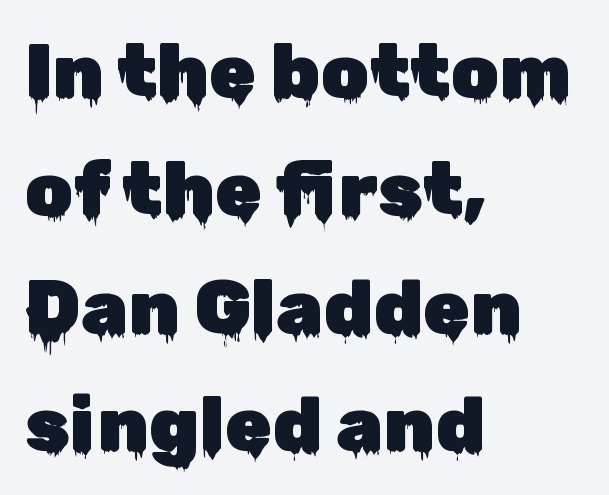
How would I describe the line gaps? Plain and ordinary. These lines stack with their left ends in a neat column. Examine the stroke ends and you'll find no serifs. How are the letters spaced? Ordinarily, with no added tracking. Italic? Not at all — the glyphs are vertical.
